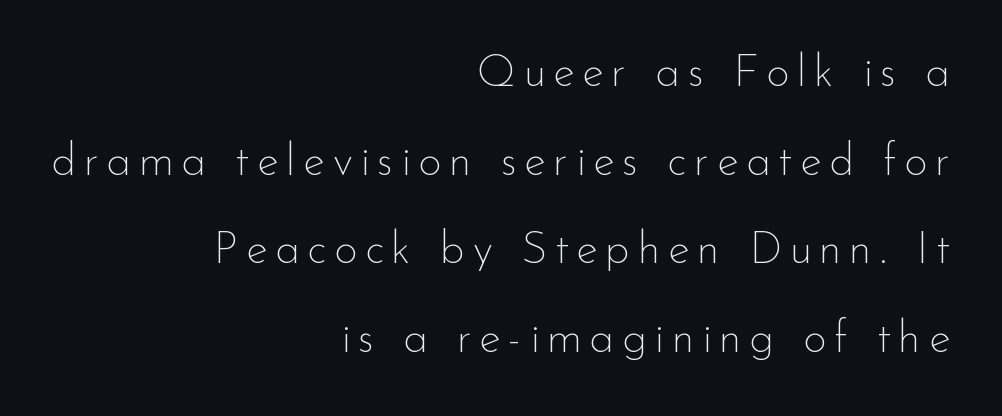
{"serif": "no", "italic": "no", "bold": "no", "weight": "thin", "width": "normal", "stroke_contrast": "low", "x_height": "small", "monospaced": "no", "underline": "no", "align": "right", "line_spacing": "loose", "line_spacing_ratio": 1.97, "glyph_px": 45}
